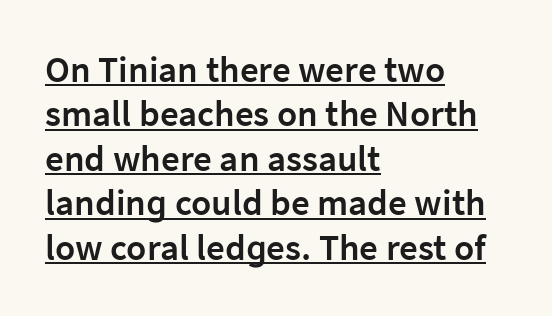
{"serif": "no", "italic": "no", "bold": "semi", "weight": "semibold", "width": "normal", "stroke_contrast": "low", "x_height": "medium", "monospaced": "no", "underline": "yes", "align": "left", "line_spacing_ratio": 1.2, "letter_spacing": "normal", "letter_spacing_em": 0.0, "glyph_px": 37}
